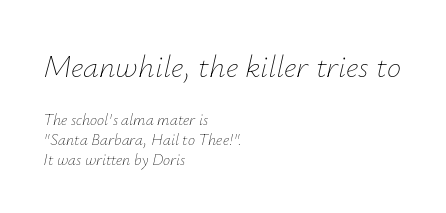
The image shows 32 px thin type, italic (leaning right); set left-aligned, line spacing 1.24x, normal letter spacing, not underlined; the first (top) block is 2.0x larger; low stroke contrast and a small x-height.
